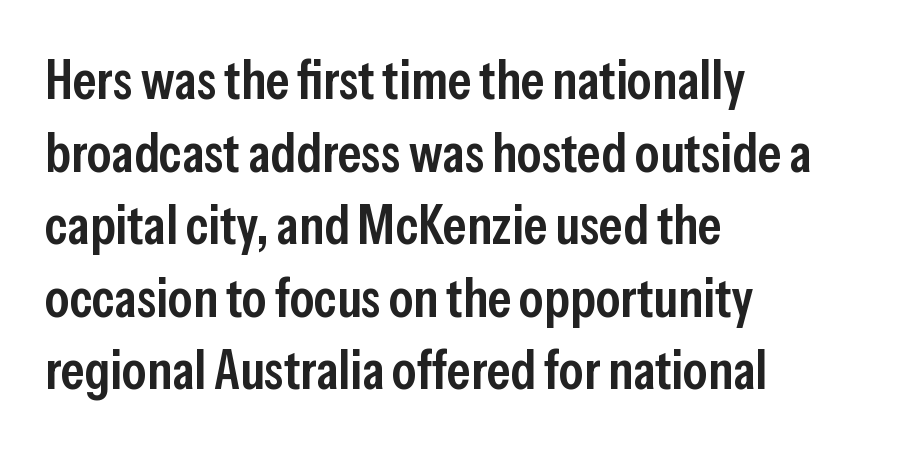
{"serif": "no", "italic": "no", "bold": "semi", "weight": "semibold", "width": "condensed", "stroke_contrast": "low", "x_height": "medium", "monospaced": "no", "underline": "no", "align": "left", "line_spacing": "normal", "line_spacing_ratio": 1.32, "letter_spacing": "normal", "letter_spacing_em": 0.0, "glyph_px": 55}
